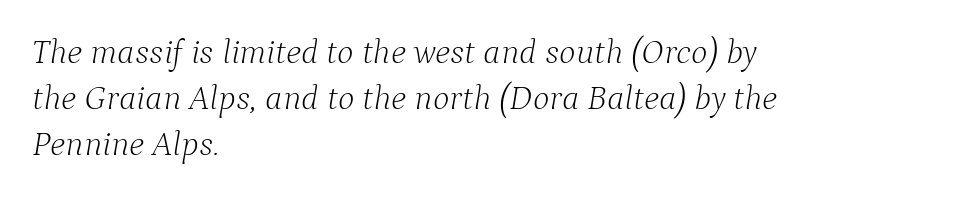
The lines sit at an ordinary, default distance from one another. Each stroke keeps to a modest, everyday thickness or less. Letter spacing: default. The lettering tilts uniformly, giving the passage an italic look.
